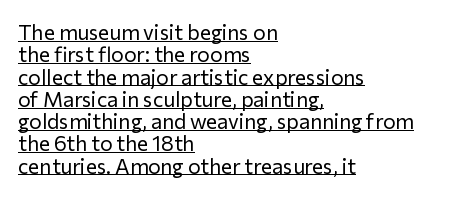
Emphasis is given by a line drawn under the lettering. Teacher's note: observe the even left margin — that is flush-left alignment. Nope, not italic — everything's standing straight. Vertically, the passage feels compressed, each row crowding the next.
